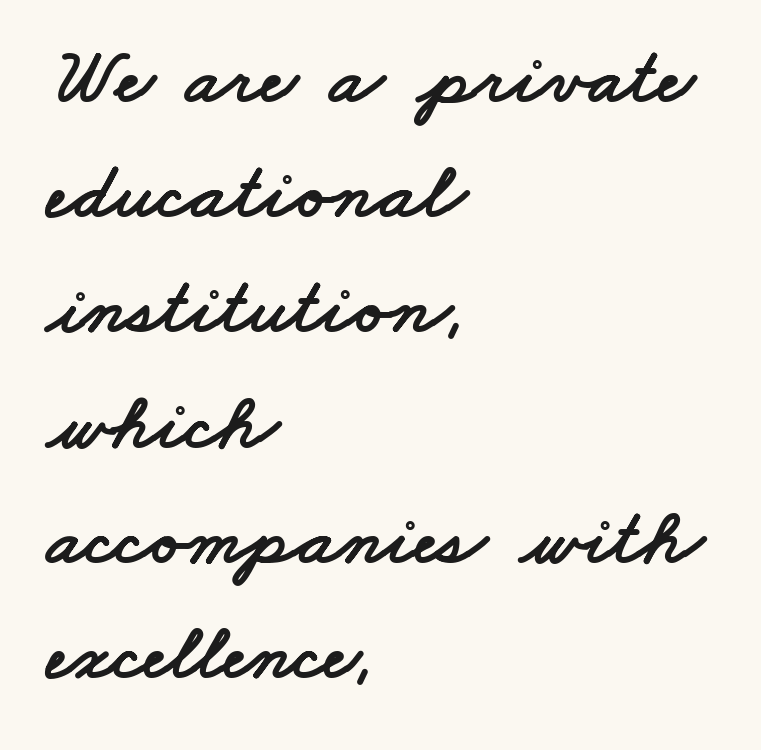
{"serif": "no", "width": "wide", "stroke_contrast": "low", "x_height": "small", "monospaced": "no", "underline": "no", "align": "left", "line_spacing": "normal", "line_spacing_ratio": 1.44, "letter_spacing": "normal", "letter_spacing_em": 0.0, "glyph_px": 80}
